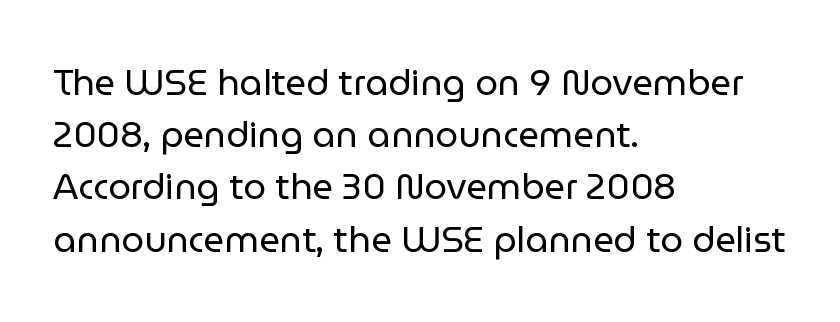
The image shows 36 px regular-weight sans-serif type, upright; set left-aligned, normal line spacing (1.45x), normal letter spacing, not underlined; low stroke contrast and a medium x-height.
